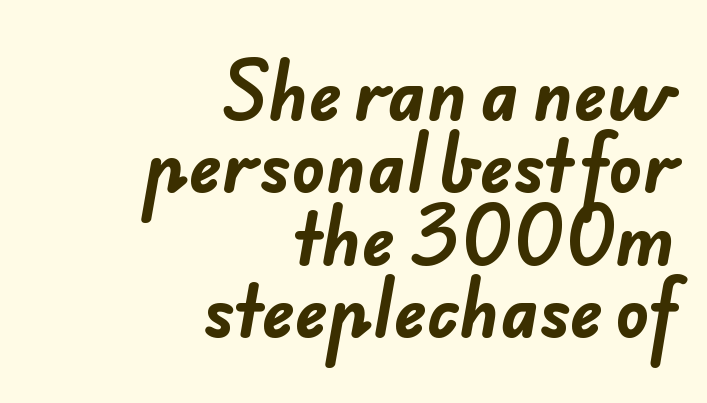
The image shows 69 px bold sans-serif type; set right-aligned, tight line spacing (1.05x), normal letter spacing, not underlined; low stroke contrast and a small x-height.
